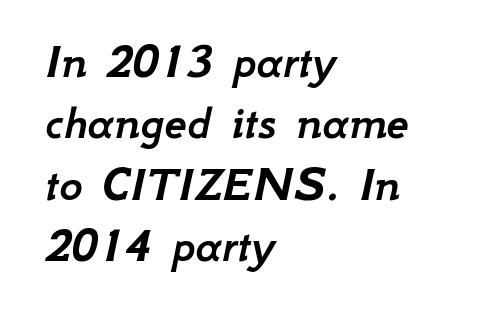
The image shows 50 px text type, italic (leaning right); set left-aligned, line spacing 1.23x, normal letter spacing, not underlined; low stroke contrast and a small x-height.
